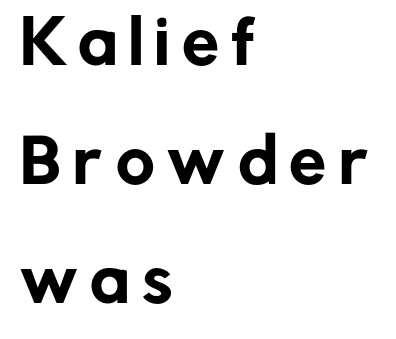
The image shows 59 px sans-serif type, upright; set left-aligned, loose line spacing (2.02x), unusually wide letter spacing (+0.21 em), not underlined; low stroke contrast and a medium x-height.
